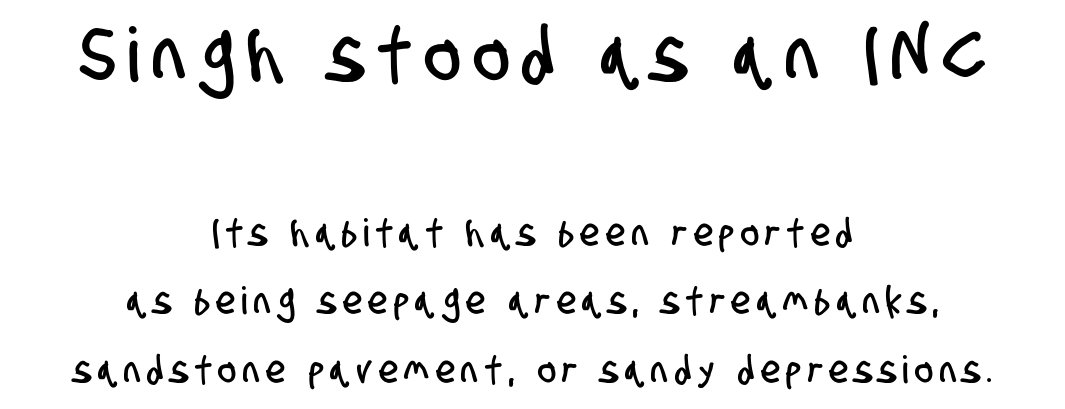
Q: Is the typeface a serif or a sans-serif typeface? A: Sans-serif.
Q: Is the text underlined? A: No.
Q: How is the paragraph aligned? A: Centered.
Q: Which block of text is set in a larger size, the first (top) or the second (bottom)? A: The first (top) one.
Q: Width (condensed, normal, or wide)? A: Condensed.
Q: Stroke contrast? A: Low.
Q: x-height? A: Large.
Q: Monospaced? A: No.
